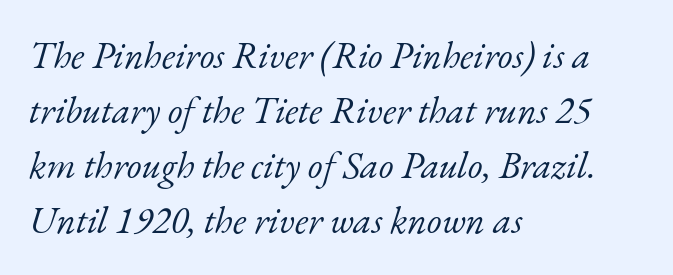
The image shows 38 px light serif type, italic (leaning right); set left-aligned, normal line spacing (1.45x), normal letter spacing, not underlined; low stroke contrast and a small x-height.
